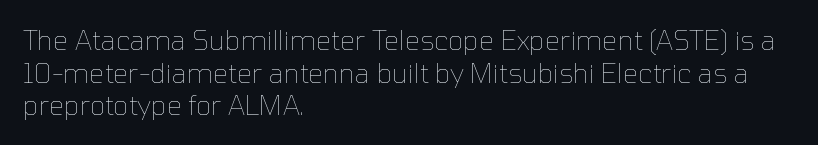
Q: Is the text bold? A: No.
Q: Is the text italic (slanted)? A: No, it is upright.
Q: Is the text underlined? A: No.
Q: How is the paragraph aligned? A: Left-aligned.
Q: Is the spacing between letters normal or unusually wide? A: Normal.
